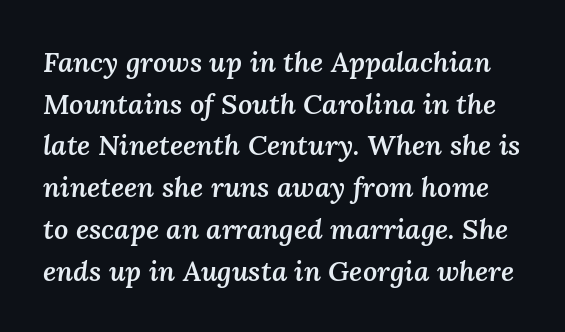
Q: Is the text bold? A: Semi-bold.
Q: Is the text italic (slanted)? A: Yes, it leans right by about 3 degrees.
Q: Is the text underlined? A: No.
Q: Is the spacing between letters normal or unusually wide? A: Normal.
Q: Is the spacing between lines tight, normal or loose? A: Normal.
Q: Width (condensed, normal, or wide)? A: Normal.
Q: Stroke contrast? A: Medium.
Q: x-height? A: Medium.
Q: Monospaced? A: No.
